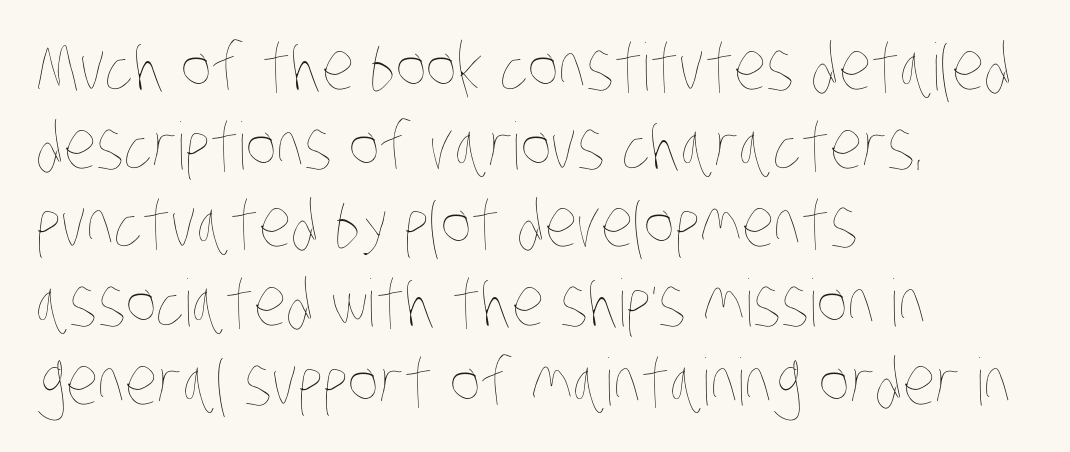
A clean baseline with only descenders dipping below it. Is this a heavy cut? Hardly; it is regular or lighter. Standard letterfit; no display-style spreading of the glyphs. Layout note: lines flush left. A typesetter would call this proportional, since set widths differ per character.
